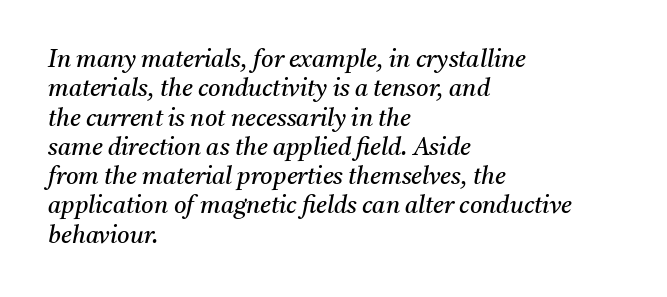
Q: Is the text bold? A: No.
Q: Is the text italic (slanted)? A: Yes, it leans right by about 11 degrees.
Q: Is the text underlined? A: No.
Q: How is the paragraph aligned? A: Left-aligned.
Q: Is the spacing between letters normal or unusually wide? A: Normal.
